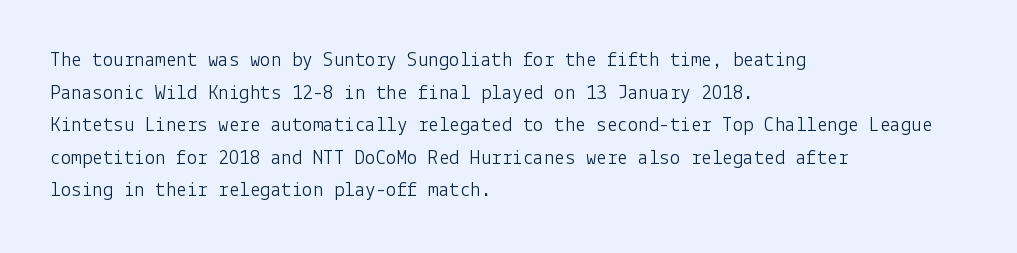
Q: Is the text bold? A: No.
Q: Is the text italic (slanted)? A: No, it is upright.
Q: Is the text underlined? A: No.
Q: How is the paragraph aligned? A: Left-aligned.
Q: Is the spacing between letters normal or unusually wide? A: Normal.
Q: Is the spacing between lines tight, normal or loose? A: Normal.
